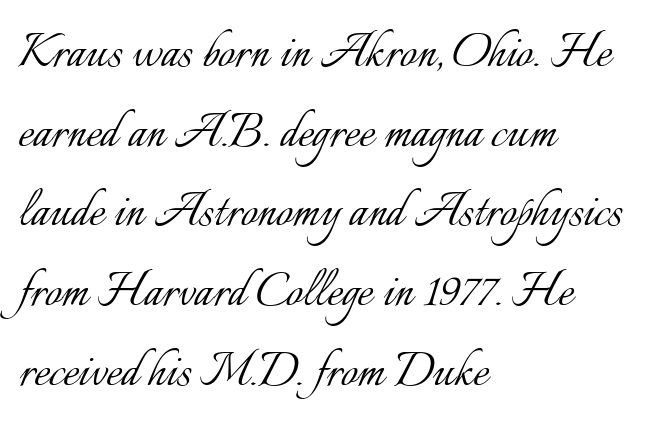
The image shows 59 px light type; set left-aligned, normal line spacing (1.35x), normal letter spacing, not underlined; low stroke contrast and a small x-height.
